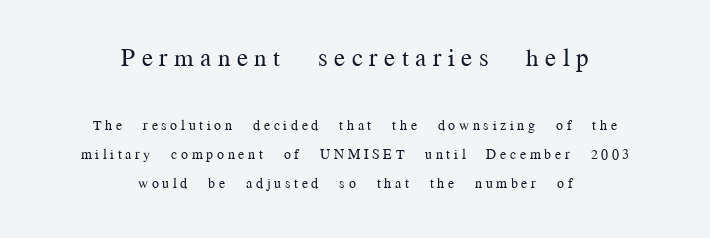
No word sits above an underline. The letterforms sit at book weight or below. The block sitting higher on the canvas is the one with enlarged characters. The letters stand straight up with perfectly vertical stems. Successive baselines arrive slowly, with a big drop between each.
